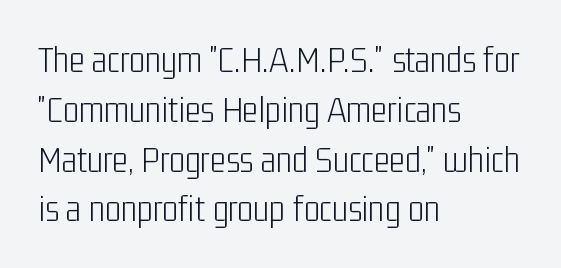
Spacing verdict: proportional, widths tailored to each character. The characters display no serif detailing; their extremities are plain. The typography opts for an upright posture over an oblique one. The strokes carry an ordinary text weight at most. Does extra space separate the letters? No, they use regular spacing.
